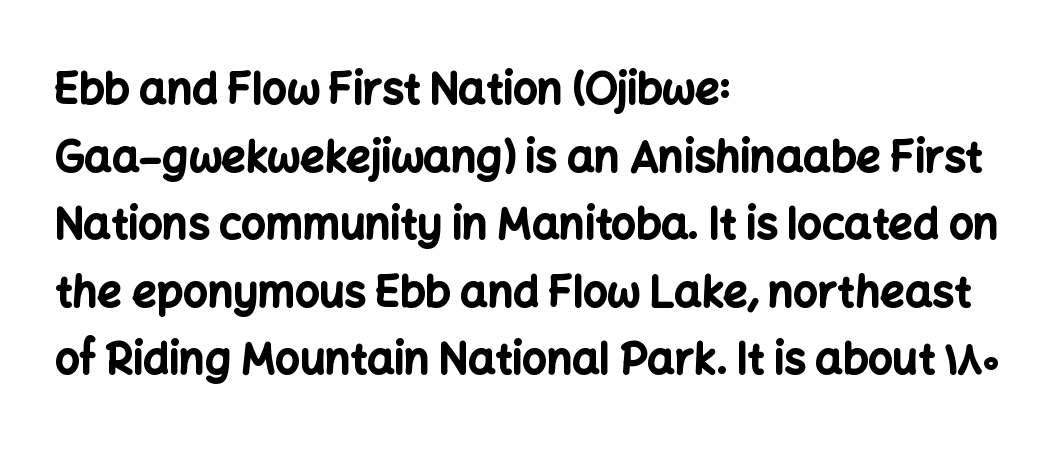
The tracking reads as untouched default to a designer's eye. Interline gaps are of average width in this sample. Does the weight exceed regular? Yes, all the way to bold. The compositor pushed each line to the left boundary. Ordinary non-slanted type is in use.
